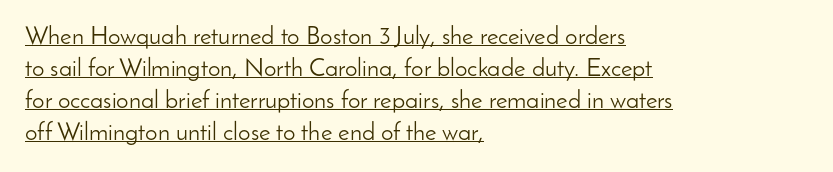
Q: Is the text bold? A: No.
Q: Is the text italic (slanted)? A: No, it is upright.
Q: Is the text underlined? A: Yes.
Q: How is the paragraph aligned? A: Left-aligned.
Q: Is the spacing between letters normal or unusually wide? A: Normal.
Q: Is the spacing between lines tight, normal or loose? A: Normal.
